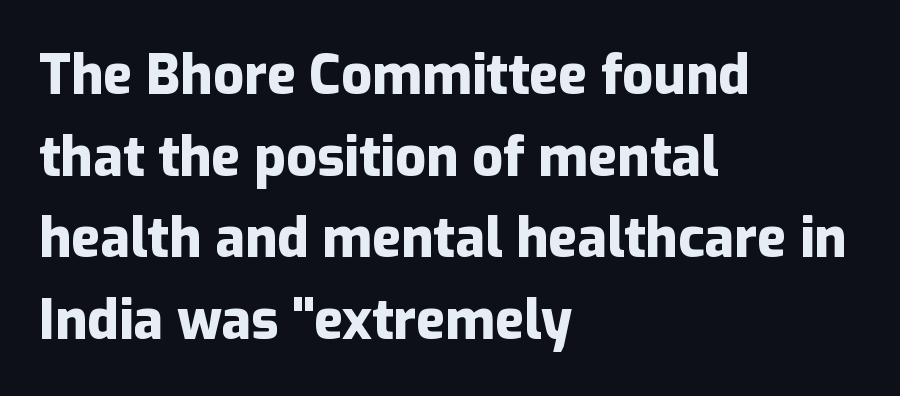
The image shows 54 px heavy sans-serif type, upright; set left-aligned, normal line spacing (1.51x), normal letter spacing, not underlined; low stroke contrast and a medium x-height.
